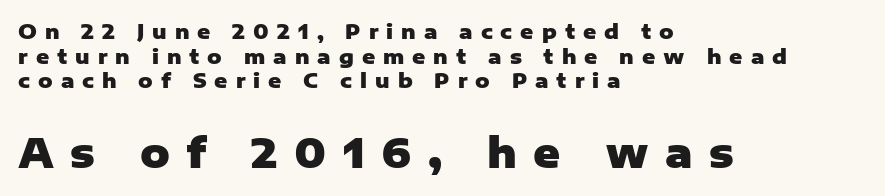
Q: Is the text bold? A: Yes.
Q: Is the text italic (slanted)? A: No, it is upright.
Q: Is the typeface a serif or a sans-serif typeface? A: Sans-serif.
Q: Is the text underlined? A: No.
Q: How is the paragraph aligned? A: Left-aligned.
Q: Is the spacing between letters normal or unusually wide? A: Unusually wide.
Q: Which block of text is set in a larger size, the first (top) or the second (bottom)? A: The second (bottom) one.
Q: Width (condensed, normal, or wide)? A: Normal.
Q: Stroke contrast? A: Low.
Q: x-height? A: Medium.
Q: Monospaced? A: No.
